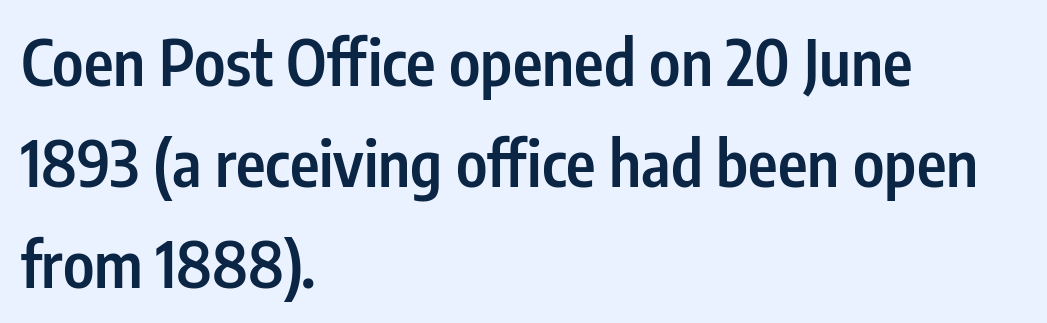
{"serif": "no", "italic": "no", "bold": "semi", "weight": "semibold", "width": "condensed", "stroke_contrast": "low", "x_height": "medium", "monospaced": "no", "underline": "no", "align": "left", "line_spacing": "normal", "line_spacing_ratio": 1.6, "letter_spacing": "normal", "letter_spacing_em": 0.0, "glyph_px": 63}
